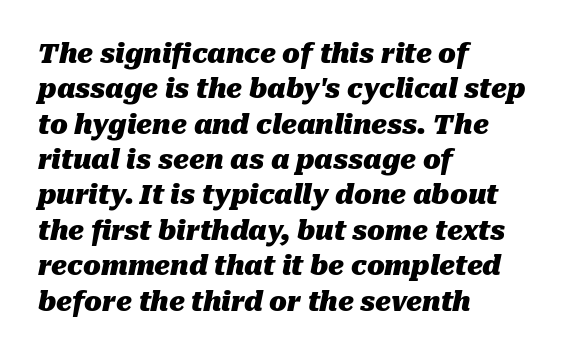
Underline: absent. When letters slant like this, we call the style italic. Is the letter spacing exaggerated? No — it looks like the ordinary default. Plenty of ink on the page — the face is bold. A typesetter would call this leading conventional body-copy spacing.
